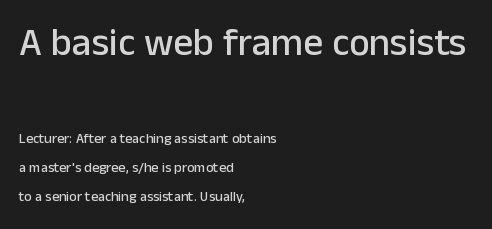
The image shows 39 px sans-serif type, upright; set left-aligned, loose line spacing (2.05x), normal letter spacing, not underlined; the first (top) block is 2.79x larger; low stroke contrast and a medium x-height.
